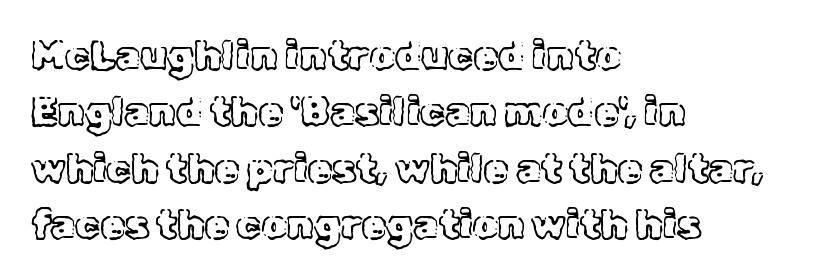
The image shows 40 px text type, upright; set left-aligned, normal line spacing (1.41x), normal letter spacing, not underlined; a medium x-height.
